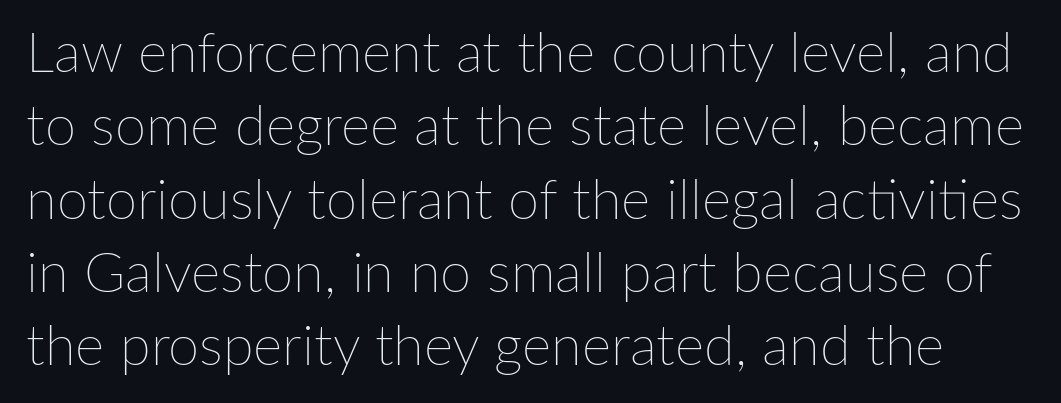
Q: Is the text bold? A: No.
Q: Is the text italic (slanted)? A: No, it is upright.
Q: Is the text underlined? A: No.
Q: Is the spacing between letters normal or unusually wide? A: Normal.
Q: Is the spacing between lines tight, normal or loose? A: Normal.
Q: Width (condensed, normal, or wide)? A: Normal.
Q: Stroke contrast? A: Low.
Q: x-height? A: Medium.
Q: Monospaced? A: No.
